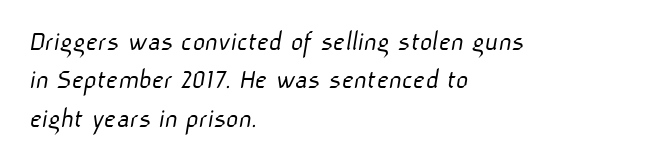
Q: Is the text bold? A: No.
Q: Is the typeface a serif or a sans-serif typeface? A: Sans-serif.
Q: Is the text underlined? A: No.
Q: How is the paragraph aligned? A: Left-aligned.
Q: Is the spacing between letters normal or unusually wide? A: Normal.
Q: Is the spacing between lines tight, normal or loose? A: Normal.
Q: Width (condensed, normal, or wide)? A: Normal.
Q: Stroke contrast? A: Low.
Q: x-height? A: Medium.
Q: Monospaced? A: No.
